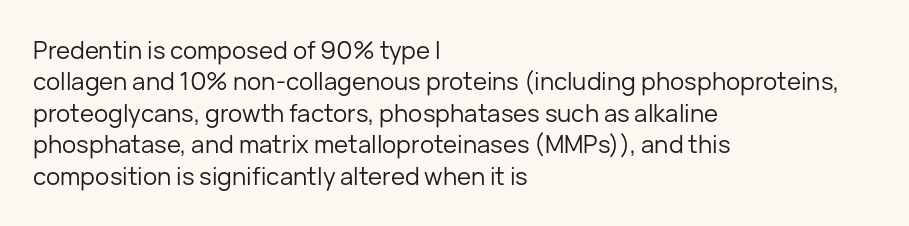
Q: Is the text bold? A: No.
Q: Is the text italic (slanted)? A: No, it is upright.
Q: Is the text underlined? A: No.
Q: How is the paragraph aligned? A: Left-aligned.
Q: Is the spacing between letters normal or unusually wide? A: Normal.
Q: Is the spacing between lines tight, normal or loose? A: Normal.
